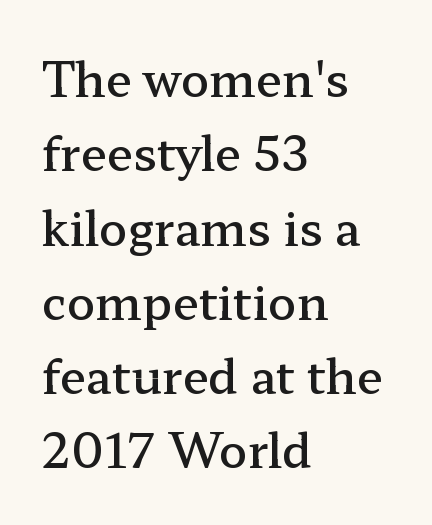
Q: Is the text bold? A: Semi-bold.
Q: Is the text italic (slanted)? A: No, it is upright.
Q: Is the typeface a serif or a sans-serif typeface? A: Serif.
Q: Is the text underlined? A: No.
Q: How is the paragraph aligned? A: Left-aligned.
Q: Is the spacing between letters normal or unusually wide? A: Normal.
Q: Is the spacing between lines tight, normal or loose? A: Normal.
Q: Width (condensed, normal, or wide)? A: Wide.
Q: Stroke contrast? A: Low.
Q: x-height? A: Medium.
Q: Monospaced? A: No.
